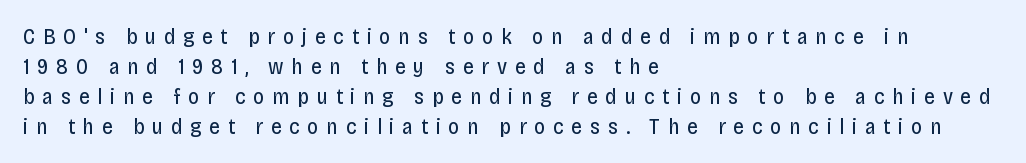
The image shows 22 px text type, upright; set left-aligned, normal line spacing (1.36x), unusually wide letter spacing (+0.35 em), not underlined.
